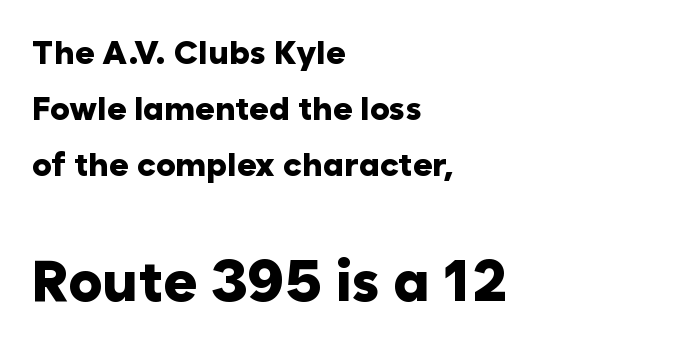
The image shows 57 px heavy sans-serif type, upright; set left-aligned, normal line spacing (1.7x), normal letter spacing, not underlined; the second (bottom) block is 1.73x larger; low stroke contrast and a medium x-height.
